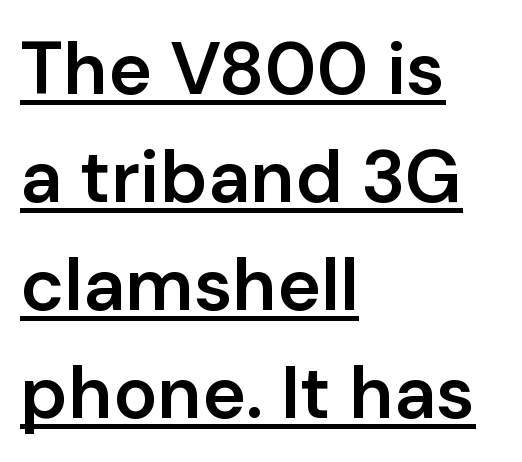
Reading down the column, the eye jumps a familiar distance to each next line. Note the varied advance widths — an 'i' is clearly narrower than an 'm'. The typography opts for an upright posture over an oblique one. Each line starts at the same left margin while the right side varies. Honestly, the letter spacing is just normal — you wouldn't notice it. This is the in-between weight designers call semibold or demi.
